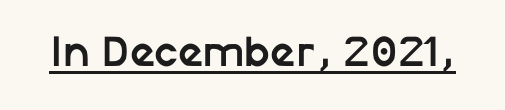
Standard letterfit; no display-style spreading of the glyphs. Note the varied advance widths — an 'i' is clearly narrower than an 'm'. Look at the stroke-to-counter ratio: heavy, a bold. Nothing sits at the stroke ends, so this counts as sans-serif. Italic? Not at all — the glyphs are vertical.
